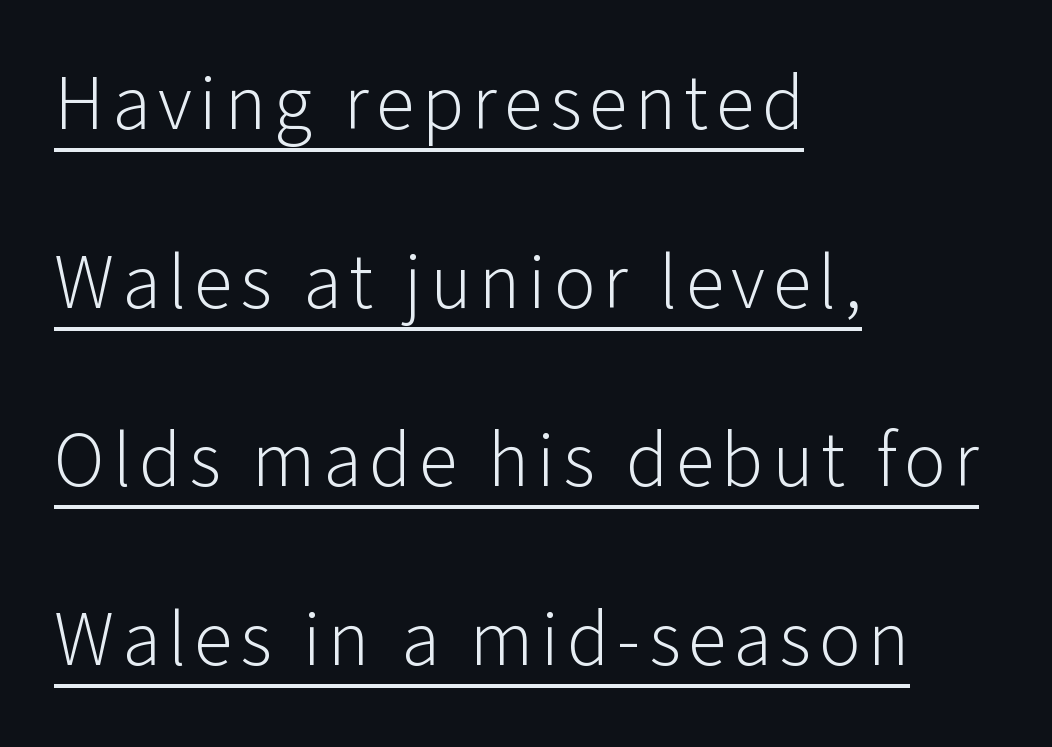
Q: Is the text bold? A: No.
Q: Is the text italic (slanted)? A: No, it is upright.
Q: Is the typeface a serif or a sans-serif typeface? A: Sans-serif.
Q: Is the text underlined? A: Yes.
Q: How is the paragraph aligned? A: Left-aligned.
Q: Is the spacing between lines tight, normal or loose? A: Loose.
Q: Width (condensed, normal, or wide)? A: Normal.
Q: Stroke contrast? A: Low.
Q: x-height? A: Medium.
Q: Monospaced? A: No.
